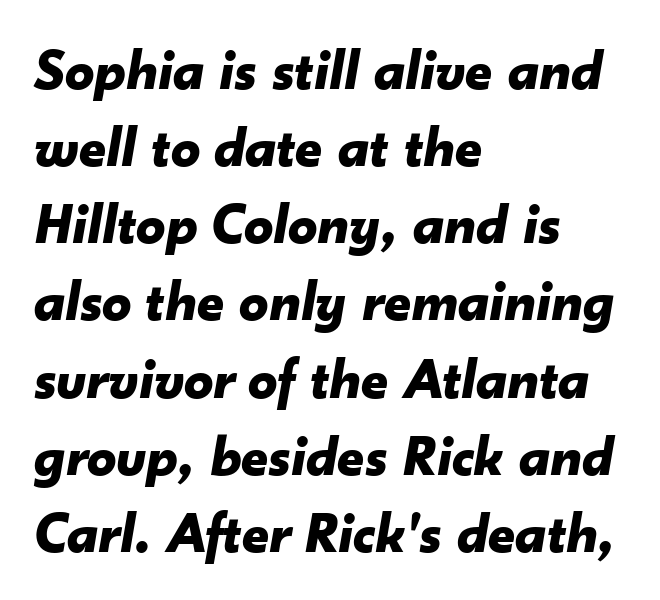
{"italic": "yes", "lean": "right", "slant_degrees": 10, "bold": "yes", "weight": "bold", "width": "normal", "stroke_contrast": "low", "x_height": "small", "monospaced": "no", "underline": "no", "align": "left", "line_spacing": "normal", "line_spacing_ratio": 1.33, "letter_spacing": "normal", "letter_spacing_em": 0.0, "glyph_px": 58}
